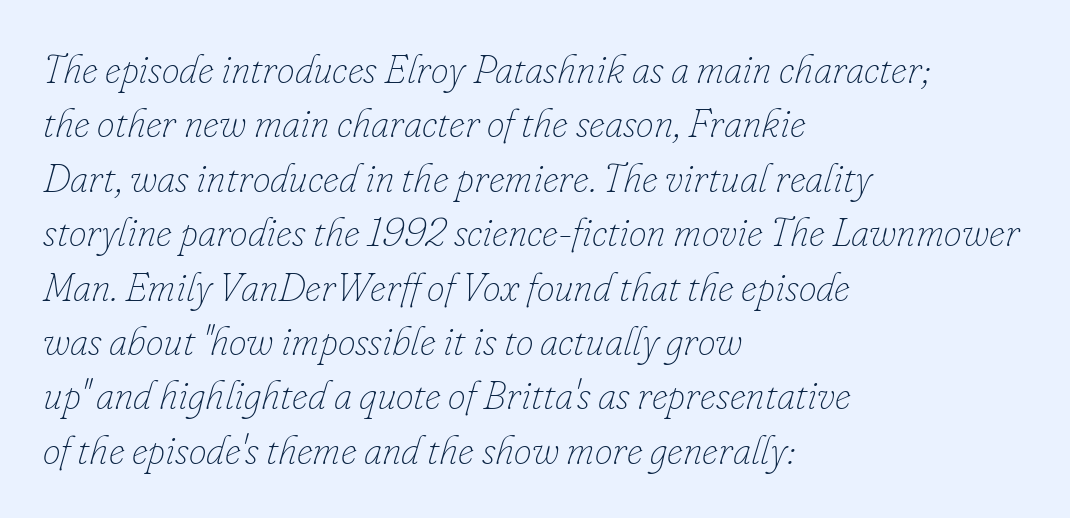
The image shows 40 px thin type, italic (leaning right); set left-aligned, normal line spacing (1.36x), normal letter spacing, not underlined; low stroke contrast and a small x-height.
